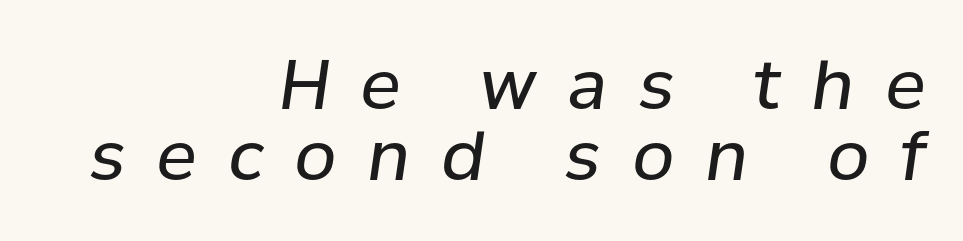
Q: Is the text bold? A: No.
Q: Is the text italic (slanted)? A: Yes, it leans right by about 8 degrees.
Q: Is the text underlined? A: No.
Q: How is the paragraph aligned? A: Right-aligned.
Q: Is the spacing between letters normal or unusually wide? A: Unusually wide.
Q: Is the spacing between lines tight, normal or loose? A: Tight.
Q: Width (condensed, normal, or wide)? A: Normal.
Q: Stroke contrast? A: Low.
Q: x-height? A: Medium.
Q: Monospaced? A: No.
